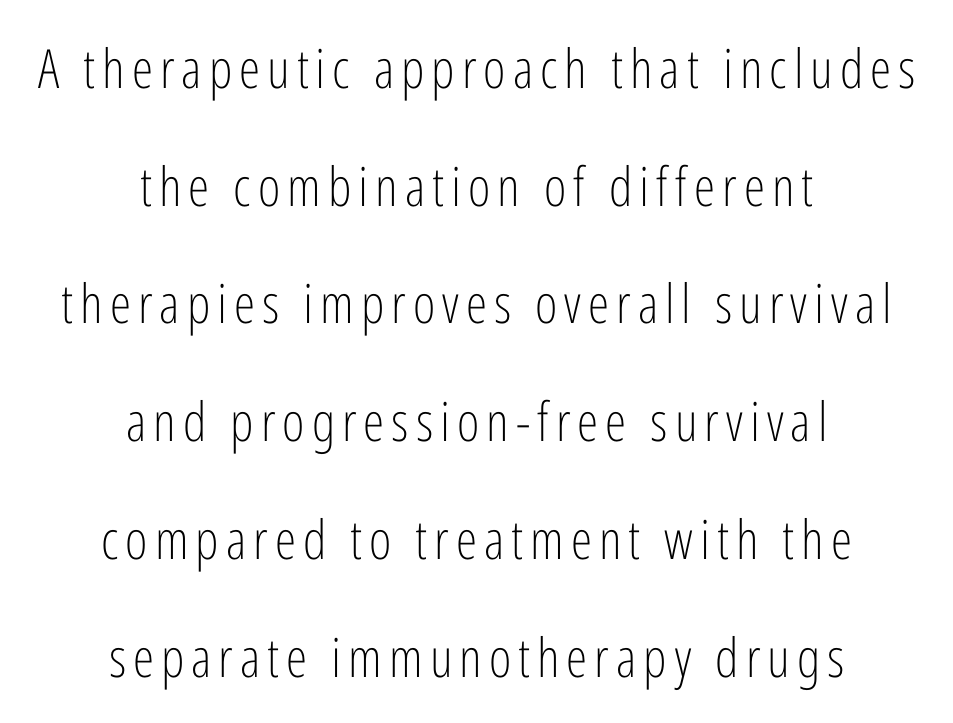
Q: Is the text bold? A: No.
Q: Is the text italic (slanted)? A: No, it is upright.
Q: Is the typeface a serif or a sans-serif typeface? A: Sans-serif.
Q: Is the text underlined? A: No.
Q: How is the paragraph aligned? A: Centered.
Q: Is the spacing between lines tight, normal or loose? A: Loose.
Q: Width (condensed, normal, or wide)? A: Condensed.
Q: Stroke contrast? A: Low.
Q: x-height? A: Medium.
Q: Monospaced? A: No.
